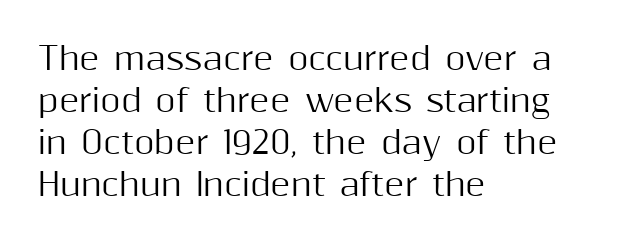
The image shows 31 px sans-serif type, upright; set left-aligned, normal line spacing (1.36x), normal letter spacing, not underlined; medium stroke contrast and a medium x-height.
